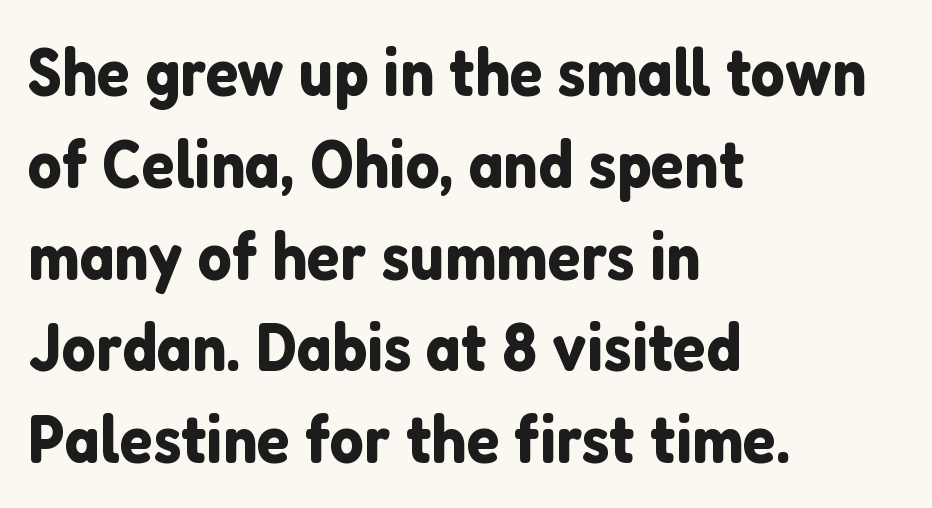
Q: Is the text italic (slanted)? A: No, it is upright.
Q: Is the typeface a serif or a sans-serif typeface? A: Sans-serif.
Q: Is the text underlined? A: No.
Q: How is the paragraph aligned? A: Left-aligned.
Q: Is the spacing between letters normal or unusually wide? A: Normal.
Q: Is the spacing between lines tight, normal or loose? A: Normal.
Q: Width (condensed, normal, or wide)? A: Normal.
Q: Stroke contrast? A: Low.
Q: x-height? A: Medium.
Q: Monospaced? A: No.
